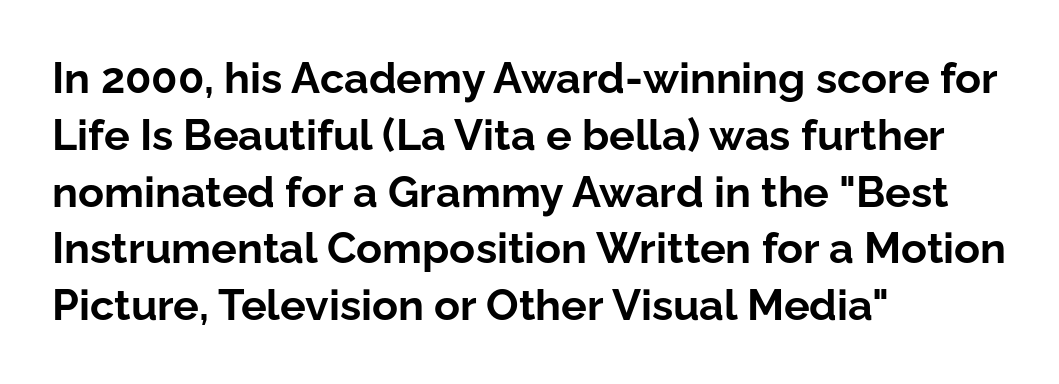
Q: Is the text bold? A: Yes.
Q: Is the text italic (slanted)? A: No, it is upright.
Q: Is the typeface a serif or a sans-serif typeface? A: Sans-serif.
Q: Is the text underlined? A: No.
Q: How is the paragraph aligned? A: Left-aligned.
Q: Is the spacing between letters normal or unusually wide? A: Normal.
Q: Is the spacing between lines tight, normal or loose? A: Normal.
Q: Width (condensed, normal, or wide)? A: Normal.
Q: Stroke contrast? A: Low.
Q: x-height? A: Medium.
Q: Monospaced? A: No.
